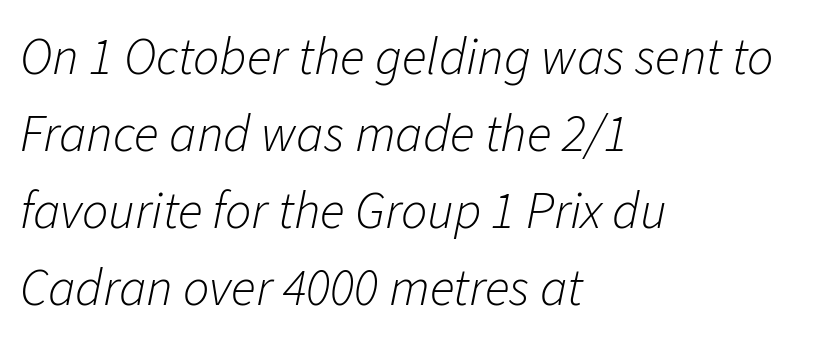
This sample uses an oblique cut, with every glyph tilted off the vertical. Has an underline been added? It has not. Honestly, the row spacing looks completely unremarkable. Weight: regular or lighter.
